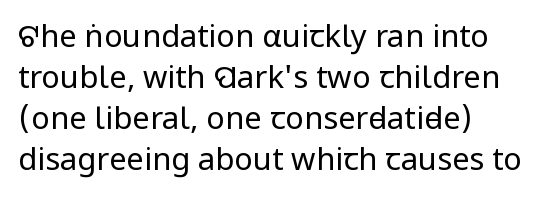
The rendering uses natural spacing where letterforms have individual widths. Designer's note — italics off, roman on. The baseline area is clear. Default kerning and tracking; the words read as compact shapes.
